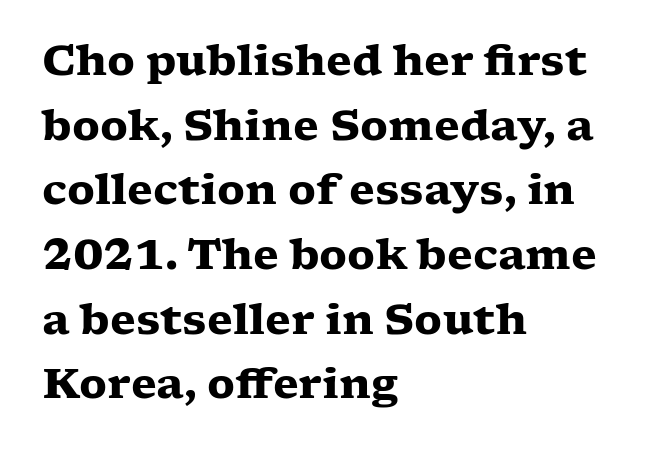
Does extra space separate the letters? No, they use regular spacing. What weight is shown? A full bold with thick strokes. The axis of the letterforms is exactly vertical. Each letter's strokes conclude with small projecting serifs. Teacher's note: observe the even left margin — that is flush-left alignment.
